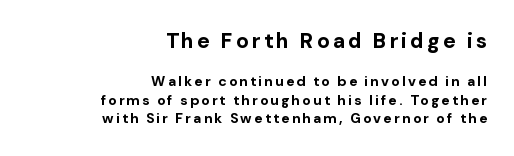
Q: Is the text bold? A: Yes.
Q: Is the text italic (slanted)? A: No, it is upright.
Q: Is the text underlined? A: No.
Q: How is the paragraph aligned? A: Right-aligned.
Q: Is the spacing between lines tight, normal or loose? A: Normal.
Q: Which block of text is set in a larger size, the first (top) or the second (bottom)? A: The first (top) one.
